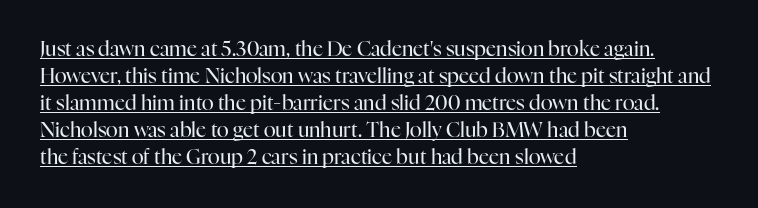
The image shows 20 px text type, upright; set left-aligned, normal line spacing (1.35x), normal letter spacing, underlined.
